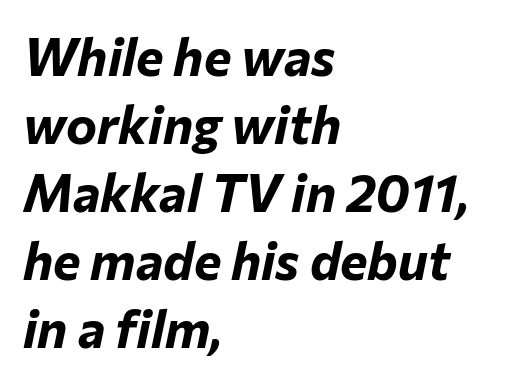
{"italic": "yes", "lean": "right", "slant_degrees": 12, "bold": "yes", "weight": "bold", "width": "normal", "stroke_contrast": "low", "x_height": "medium", "monospaced": "no", "underline": "no", "align": "left", "line_spacing": "normal", "line_spacing_ratio": 1.31, "letter_spacing": "normal", "letter_spacing_em": 0.0, "glyph_px": 52}
